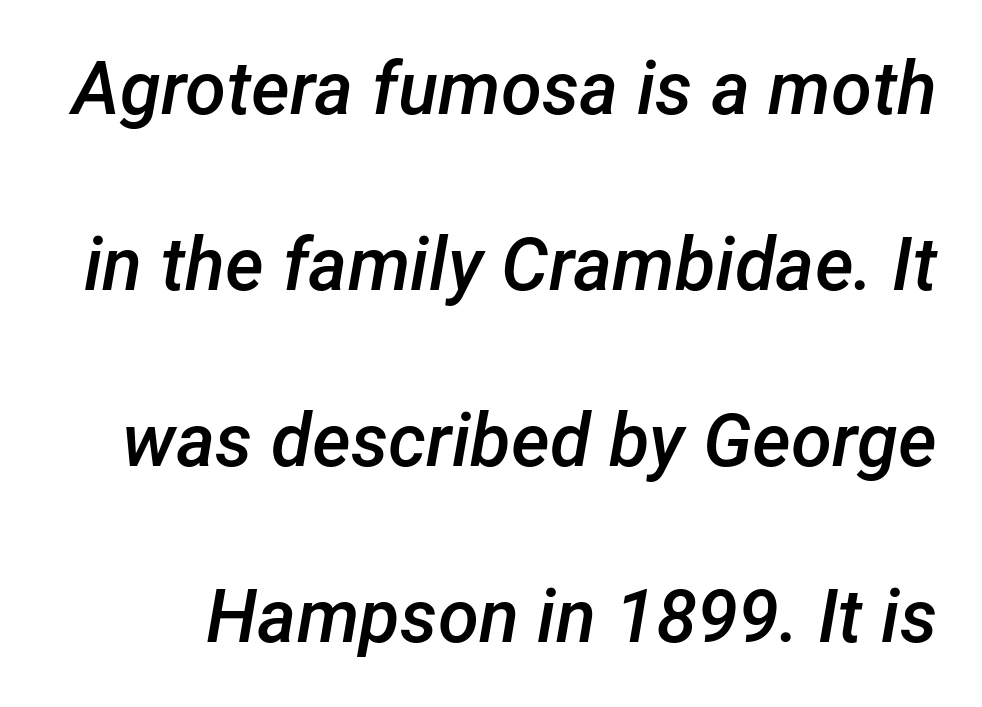
Q: Is the text bold? A: Semi-bold.
Q: Is the text italic (slanted)? A: Yes, it leans right by about 12 degrees.
Q: Is the text underlined? A: No.
Q: Is the spacing between letters normal or unusually wide? A: Normal.
Q: Is the spacing between lines tight, normal or loose? A: Loose.
Q: Width (condensed, normal, or wide)? A: Normal.
Q: Stroke contrast? A: Low.
Q: x-height? A: Medium.
Q: Monospaced? A: No.
